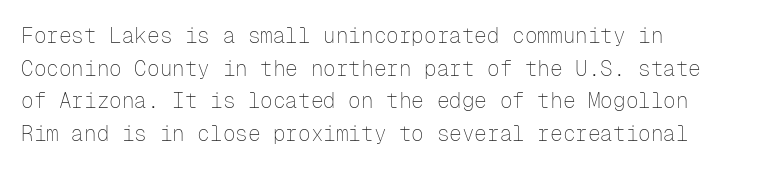
The image shows 21 px text type, upright; set left-aligned, normal line spacing (1.55x), normal letter spacing, not underlined.
